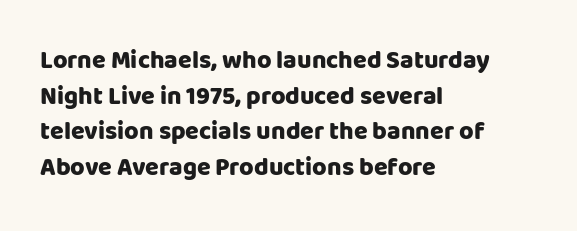
{"italic": "no", "bold": "yes", "underline": "no", "align": "left", "line_spacing": "normal", "line_spacing_ratio": 1.43, "letter_spacing": "normal", "letter_spacing_em": 0.0, "glyph_px": 25}
